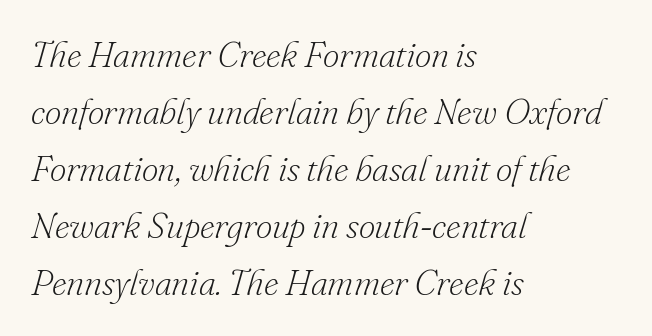
Are there feet on the stems? There are — it's a serif. The lines in this sample share a left origin and differ only in where they stop. Leading: standard. Spacing between characters is what you'd get straight out of the box. The passage shown leans; its letterforms are oblique.
